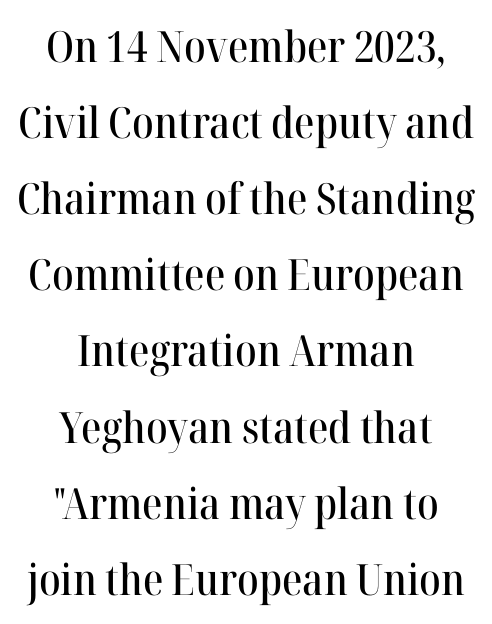
Spacing verdict: proportional, widths tailored to each character. Glance below the letters and you will spot only blank space. Reading down the block, each line starts at a different indent, mirrored at its end. Typographically, this falls in the serif category. Designer's note — italics off, roman on.
